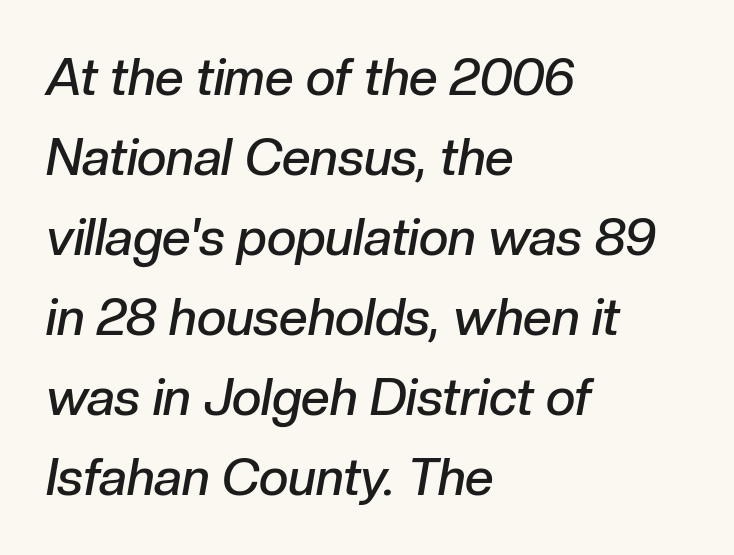
The image shows 51 px semibold type, italic (leaning right); set left-aligned, normal line spacing (1.57x), normal letter spacing, not underlined; low stroke contrast and a medium x-height.
